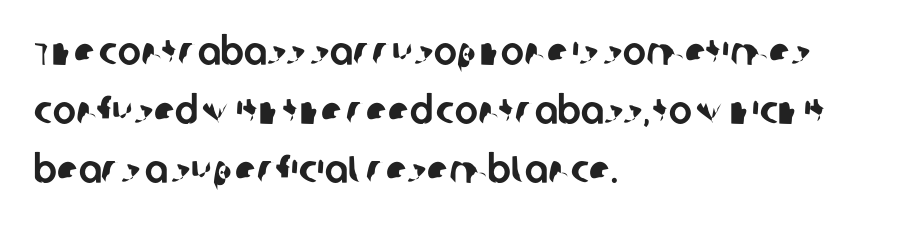
{"serif": "no", "width": "normal", "stroke_contrast": "low", "x_height": "large", "monospaced": "no", "underline": "no", "align": "left", "line_spacing": "normal", "line_spacing_ratio": 1.51, "letter_spacing": "normal", "letter_spacing_em": 0.0, "glyph_px": 39}
